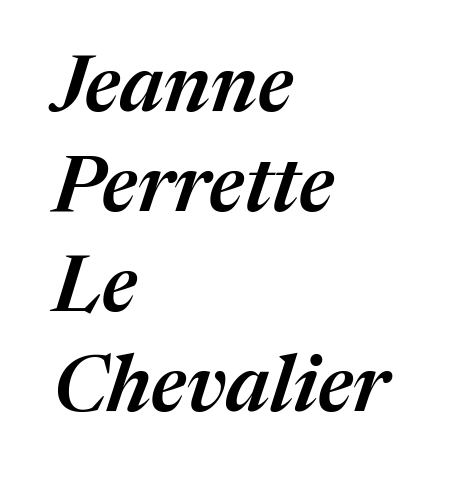
The image shows 78 px semibold type, italic (leaning right); set left-aligned, normal line spacing (1.28x), normal letter spacing, not underlined; medium stroke contrast and a medium x-height.
